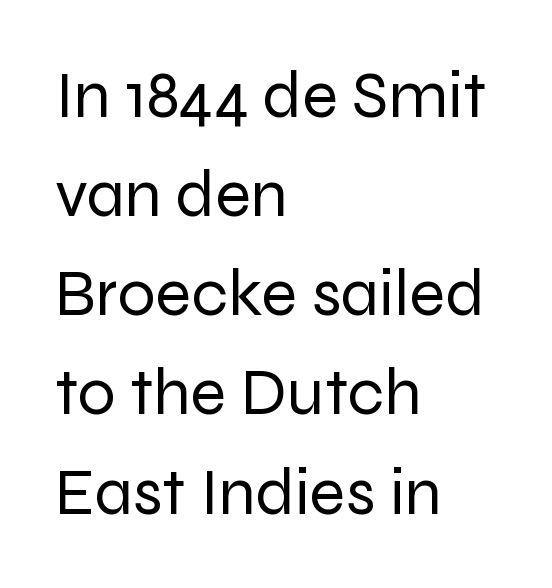
Are there feet on the stems? There aren't — it's a sans. No extra tracking has been applied to these lines. Any mark beneath the type? The region is blank. Notice how descenders clear the ascenders below comfortably — that's standard leading. The letters stand upright; this is a roman face. Short and long lines alike share a common starting point at left.
